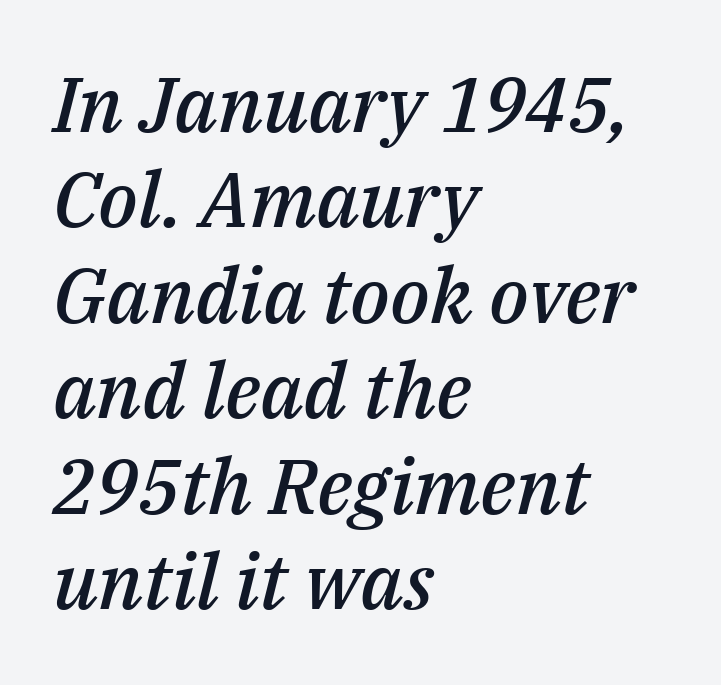
A fair bit of extra ink — the face is semibold, not bold. Each word holds together tightly as a unit, with standard inter-letter gaps. Italic: yes, the glyphs are oblique. This rendering features lettering with no underline. Note the varied advance widths — an 'i' is clearly narrower than an 'm'. Compared with a centered layout, this one pins lines to the left instead.
